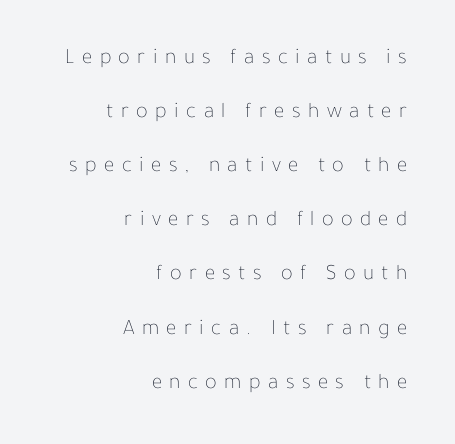
{"italic": "no", "bold": "no", "underline": "no", "align": "right", "line_spacing": "loose", "line_spacing_ratio": 2.46, "letter_spacing": "wide", "letter_spacing_em": 0.34, "glyph_px": 22}
